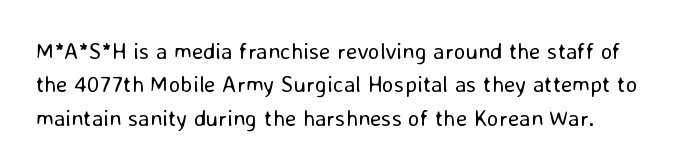
{"italic": "no", "bold": "no", "underline": "no", "align": "left", "line_spacing": "normal", "line_spacing_ratio": 1.45, "letter_spacing": "normal", "letter_spacing_em": 0.0, "glyph_px": 23}
